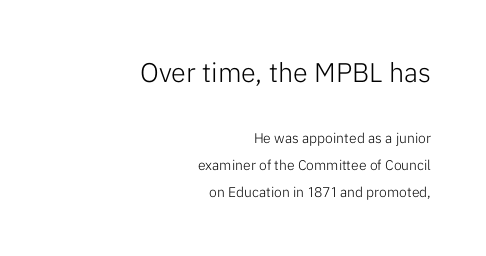
Q: Is the text bold? A: No.
Q: Is the text italic (slanted)? A: No, it is upright.
Q: Is the text underlined? A: No.
Q: How is the paragraph aligned? A: Right-aligned.
Q: Is the spacing between letters normal or unusually wide? A: Normal.
Q: Is the spacing between lines tight, normal or loose? A: Loose.
Q: Which block of text is set in a larger size, the first (top) or the second (bottom)? A: The first (top) one.
